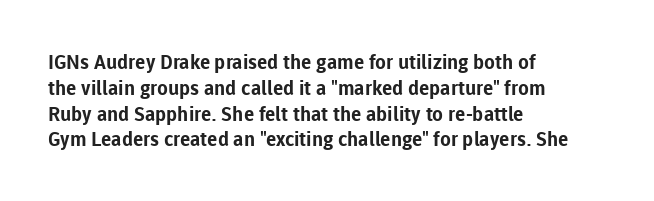
A typesetter would call this zero additional tracking. A classic flush-left, rag-right setting is used for this passage. The letters stand upright; this is a roman face. The glyphs are unaccompanied by any horizontal stroke below them. Line spacing here is normal.
